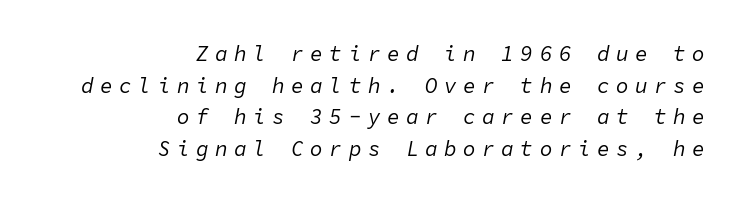
{"italic": "yes", "lean": "right", "slant_degrees": 11, "bold": "no", "underline": "no", "align": "right", "line_spacing": "normal", "line_spacing_ratio": 1.51, "letter_spacing": "wide", "letter_spacing_em": 0.31, "glyph_px": 21}
